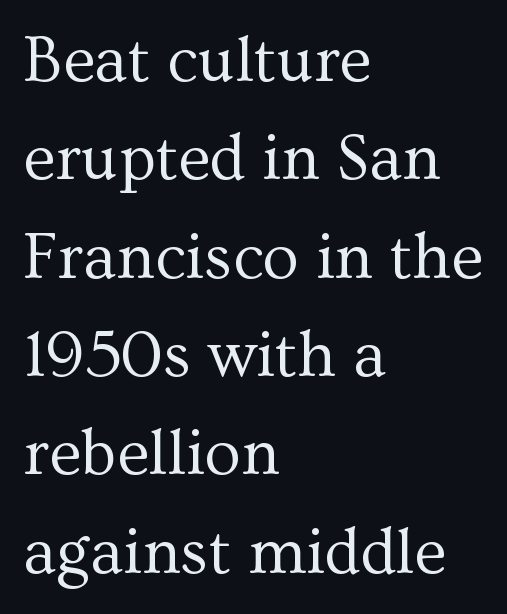
{"serif": "yes", "italic": "no", "bold": "no", "weight": "regular", "width": "normal", "stroke_contrast": "medium", "x_height": "medium", "monospaced": "no", "underline": "no", "align": "left", "line_spacing": "normal", "line_spacing_ratio": 1.49, "letter_spacing": "normal", "letter_spacing_em": 0.0, "glyph_px": 66}
